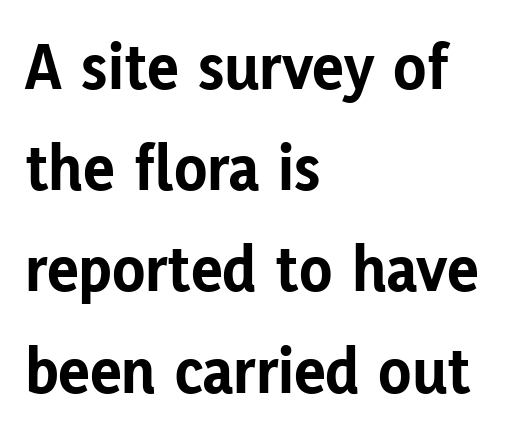
The image shows 67 px bold sans-serif type, upright; set left-aligned, normal line spacing (1.51x), normal letter spacing, not underlined; low stroke contrast and a medium x-height.
